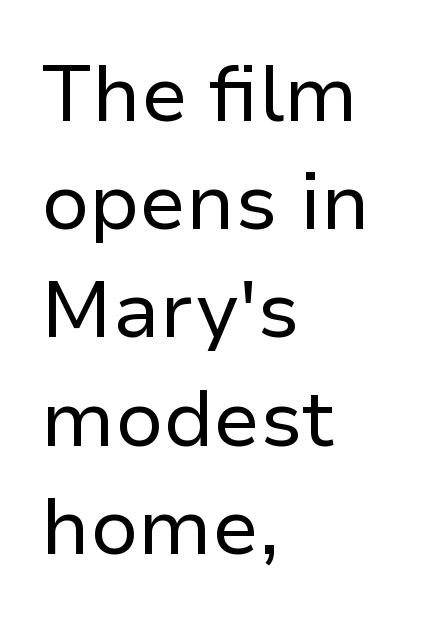
Q: Is the text bold? A: No.
Q: Is the text italic (slanted)? A: No, it is upright.
Q: Is the typeface a serif or a sans-serif typeface? A: Sans-serif.
Q: Is the text underlined? A: No.
Q: How is the paragraph aligned? A: Left-aligned.
Q: Is the spacing between letters normal or unusually wide? A: Normal.
Q: Is the spacing between lines tight, normal or loose? A: Normal.
Q: Width (condensed, normal, or wide)? A: Normal.
Q: Stroke contrast? A: Low.
Q: x-height? A: Medium.
Q: Monospaced? A: No.
